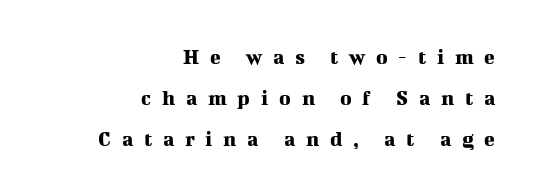
Each word looks stretched out because of the extra space between its letters. Just letters on the line, the space beneath them empty. These lines stack with their right ends in a neat column. If you drew a line through each stem, it would be perfectly vertical.
